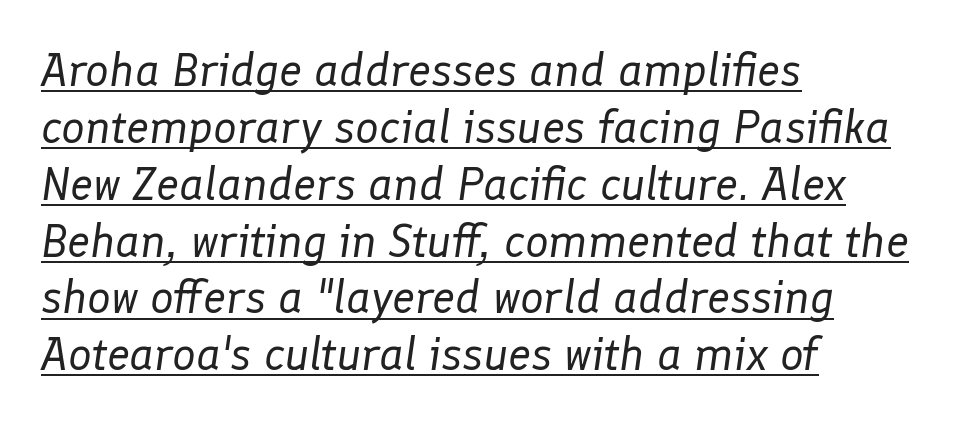
The image shows 47 px regular-weight type, italic (leaning right); set left-aligned, line spacing 1.21x, normal letter spacing, underlined; low stroke contrast and a medium x-height.
